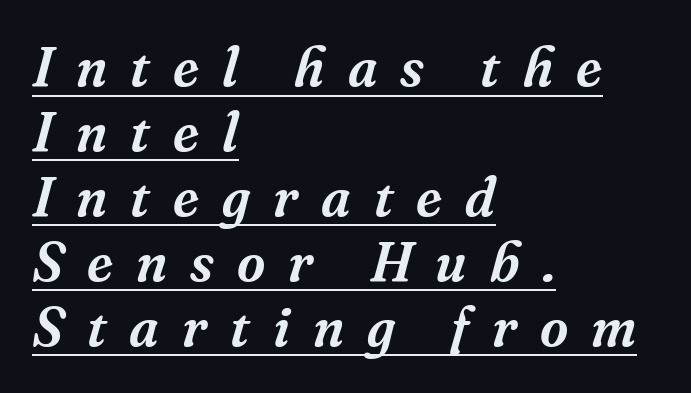
Underlined type. The glyphs look as if they've been sheared to an angle. How are the letters spaced? Widely, with obvious added tracking. Regarding serifs, this sample has them. Here the designer chose a conventional face with non-uniform glyph widths.
